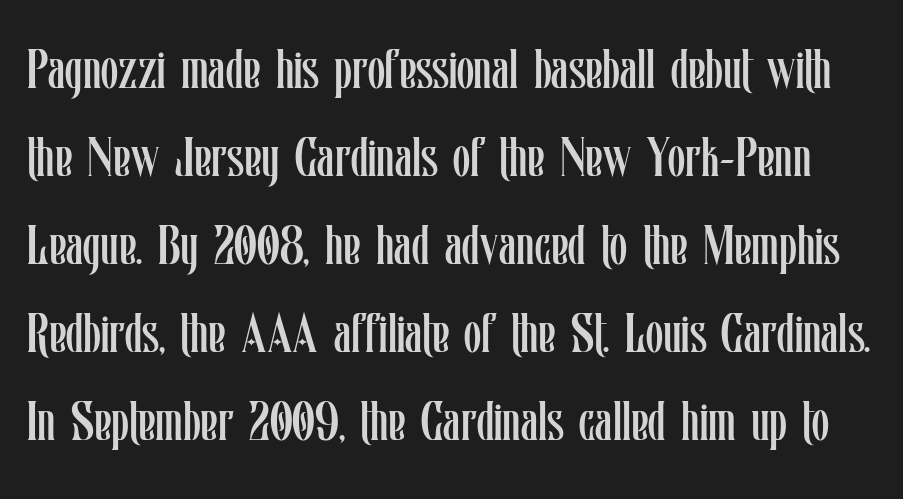
The image shows 56 px regular-weight, condensed type, upright; set normal line spacing (1.57x), normal letter spacing, not underlined; low stroke contrast and a medium x-height.
